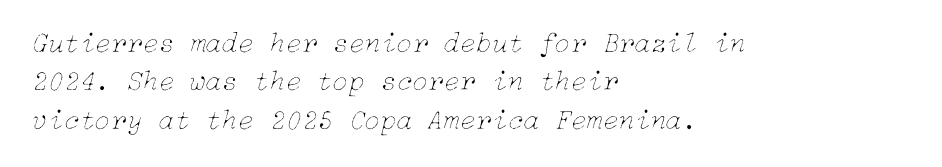
{"italic": "yes", "lean": "right", "slant_degrees": 15, "bold": "no", "weight": "thin", "width": "normal", "stroke_contrast": "low", "x_height": "medium", "underline": "no", "align": "left", "line_spacing": "normal", "line_spacing_ratio": 1.32, "letter_spacing": "normal", "letter_spacing_em": 0.0, "glyph_px": 29}
